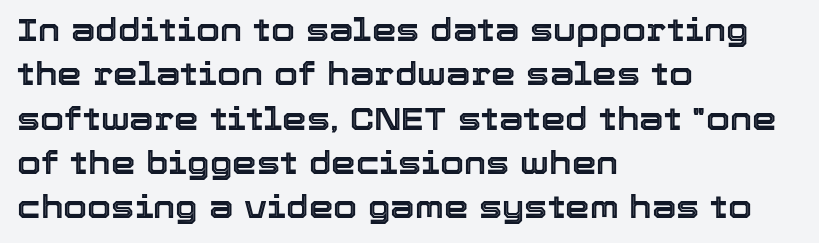
Check the space under the baseline: it is left empty. Each letter keeps its own natural width here, so spacing adapts to shape. Italic: no, the glyphs are upright roman. In terms of leading, this rendering sits right in the middle. Layout note: lines flush left.
